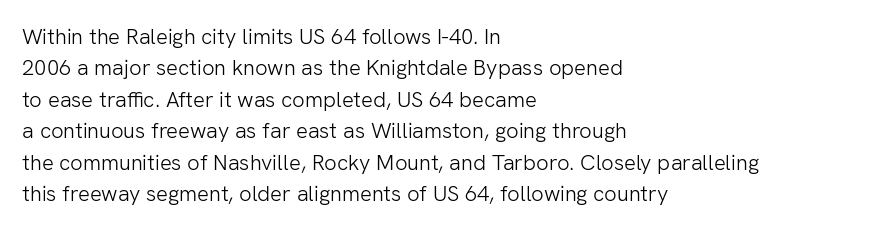
{"italic": "no", "bold": "no", "underline": "no", "align": "left", "line_spacing": "normal", "line_spacing_ratio": 1.43, "letter_spacing": "normal", "letter_spacing_em": 0.0, "glyph_px": 22}
